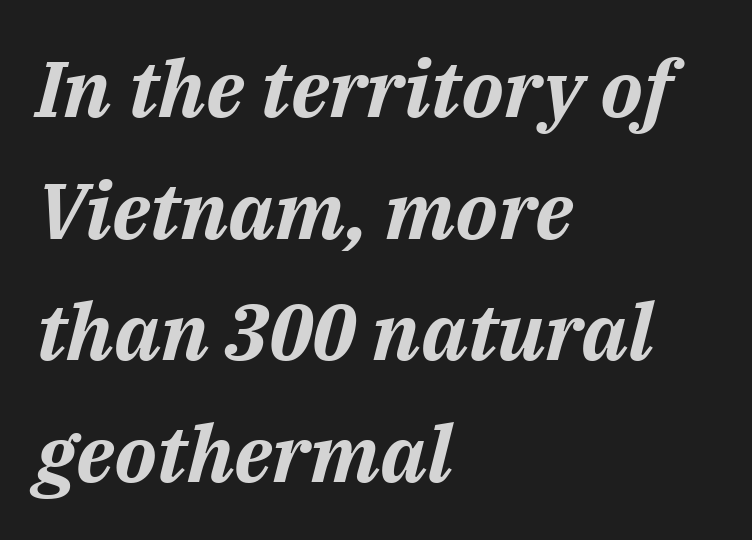
The image shows 79 px bold type, italic (leaning right); set left-aligned, normal line spacing (1.54x), normal letter spacing, not underlined; medium stroke contrast and a medium x-height.
